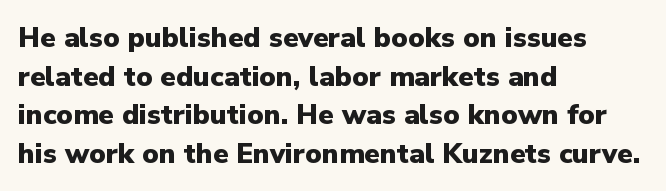
The image shows 28 px heavy sans-serif type, upright; set left-aligned, normal line spacing (1.38x), normal letter spacing, not underlined; low stroke contrast and a medium x-height.
